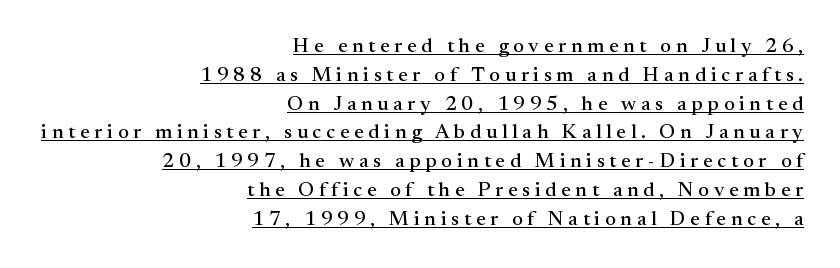
The image shows 20 px text type, upright; set right-aligned, normal line spacing (1.44x), unusually wide letter spacing (+0.24 em), underlined.
